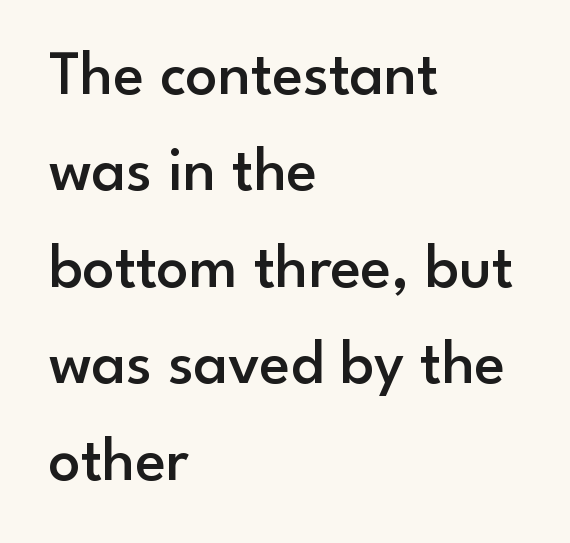
Q: Is the text bold? A: Semi-bold.
Q: Is the text italic (slanted)? A: No, it is upright.
Q: Is the typeface a serif or a sans-serif typeface? A: Sans-serif.
Q: Is the text underlined? A: No.
Q: How is the paragraph aligned? A: Left-aligned.
Q: Is the spacing between letters normal or unusually wide? A: Normal.
Q: Is the spacing between lines tight, normal or loose? A: Normal.
Q: Width (condensed, normal, or wide)? A: Normal.
Q: Stroke contrast? A: Low.
Q: x-height? A: Small.
Q: Monospaced? A: No.
